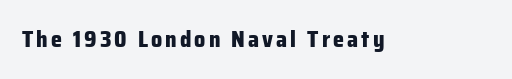
{"italic": "no", "bold": "yes", "underline": "no", "glyph_px": 22}
